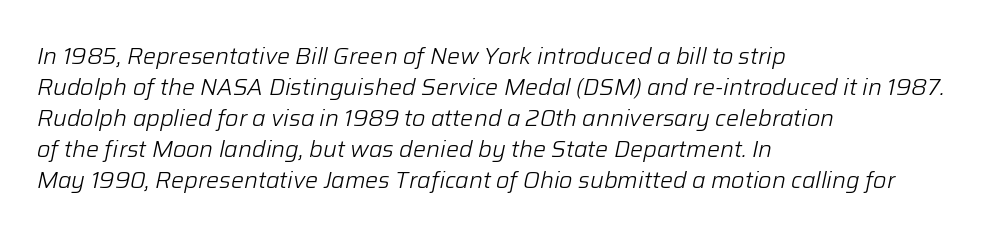
{"italic": "yes", "lean": "right", "slant_degrees": 12, "bold": "no", "underline": "no", "align": "left", "line_spacing": "normal", "line_spacing_ratio": 1.35, "letter_spacing": "normal", "letter_spacing_em": 0.0, "glyph_px": 23}
